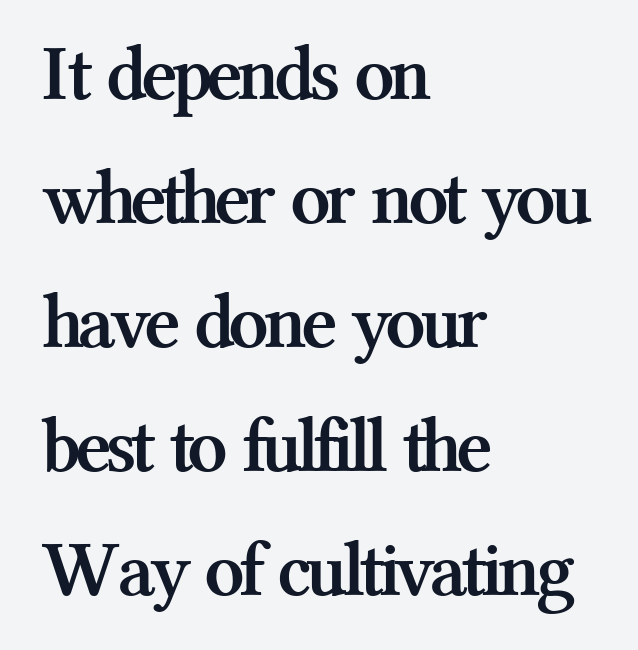
{"serif": "yes", "italic": "no", "bold": "yes", "weight": "semibold", "width": "normal", "stroke_contrast": "medium", "x_height": "medium", "monospaced": "no", "underline": "no", "align": "left", "line_spacing": "normal", "line_spacing_ratio": 1.57, "letter_spacing": "normal", "letter_spacing_em": 0.0, "glyph_px": 79}
